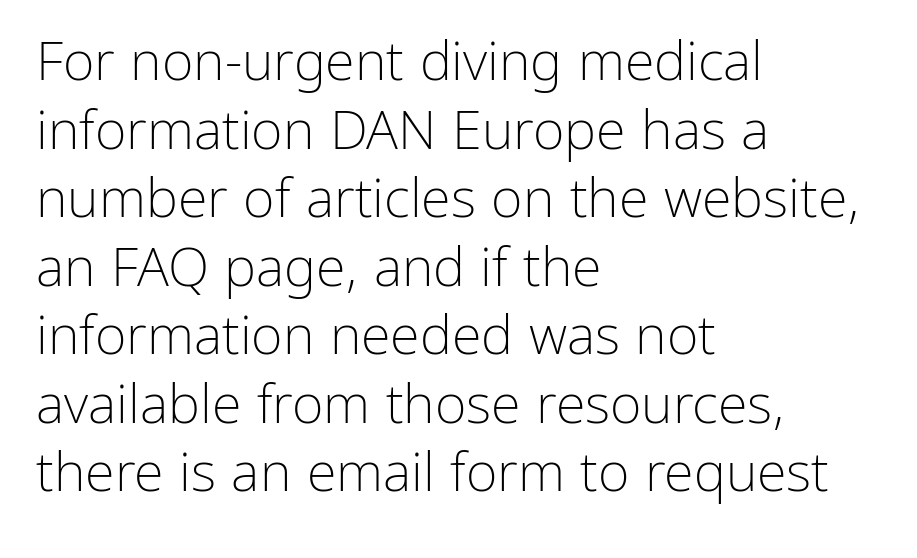
{"serif": "no", "italic": "no", "bold": "no", "weight": "light", "width": "normal", "stroke_contrast": "low", "x_height": "medium", "monospaced": "no", "underline": "no", "align": "left", "line_spacing": "normal", "line_spacing_ratio": 1.27, "letter_spacing": "normal", "letter_spacing_em": 0.0, "glyph_px": 54}
